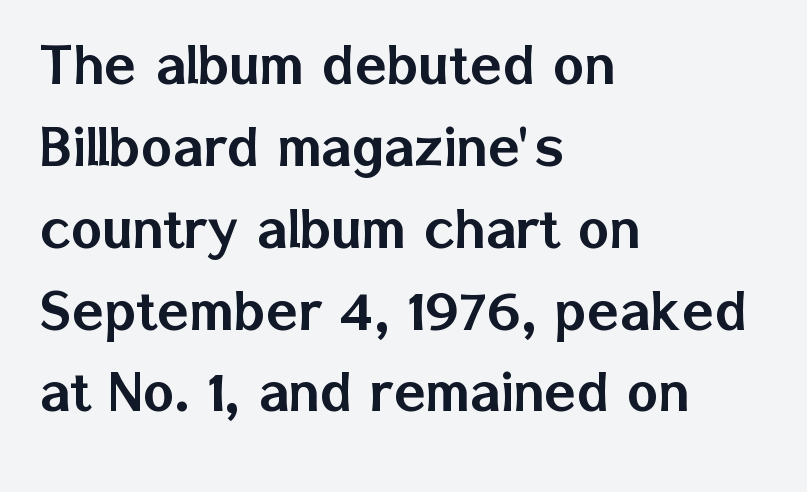
The lines in this sample share a left origin and differ only in where they stop. In terms of letterspacing, this is plain default setting. Vertical strokes here are truly vertical. Lines of text with bare space underneath. Is this a fixed-width face? No — the glyphs have proportional, varying widths.
